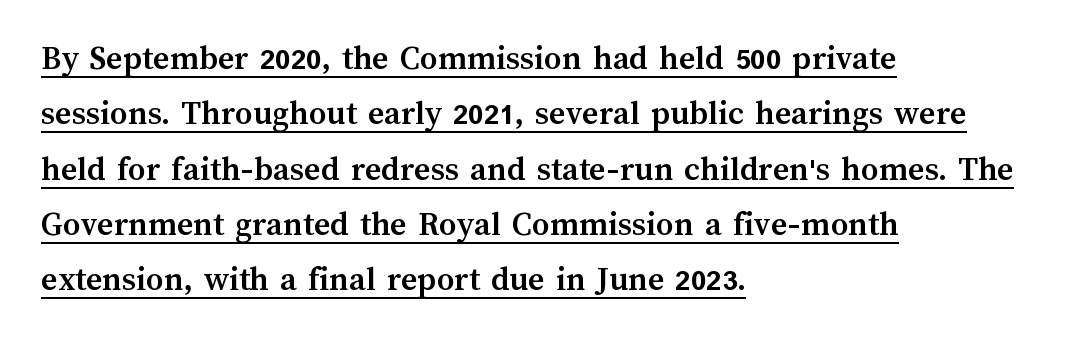
The image shows 35 px semibold type, upright; set left-aligned, normal line spacing (1.58x), normal letter spacing, underlined; medium stroke contrast and a medium x-height.
